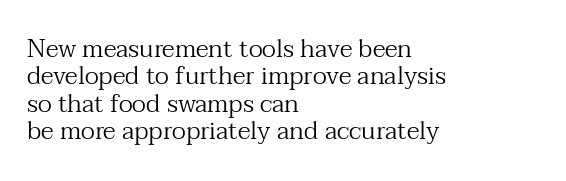
Q: Is the text bold? A: No.
Q: Is the text italic (slanted)? A: No, it is upright.
Q: Is the text underlined? A: No.
Q: How is the paragraph aligned? A: Left-aligned.
Q: Is the spacing between letters normal or unusually wide? A: Normal.
Q: Is the spacing between lines tight, normal or loose? A: Tight.
